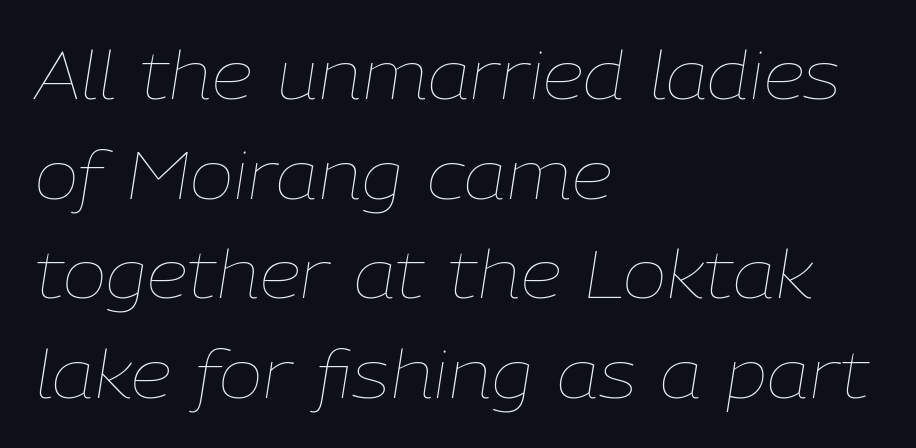
Q: Is the text bold? A: No.
Q: Is the text italic (slanted)? A: Yes, it leans right by about 9 degrees.
Q: Is the text underlined? A: No.
Q: How is the paragraph aligned? A: Left-aligned.
Q: Is the spacing between letters normal or unusually wide? A: Normal.
Q: Is the spacing between lines tight, normal or loose? A: Normal.
Q: Width (condensed, normal, or wide)? A: Normal.
Q: Stroke contrast? A: Low.
Q: x-height? A: Medium.
Q: Monospaced? A: No.
